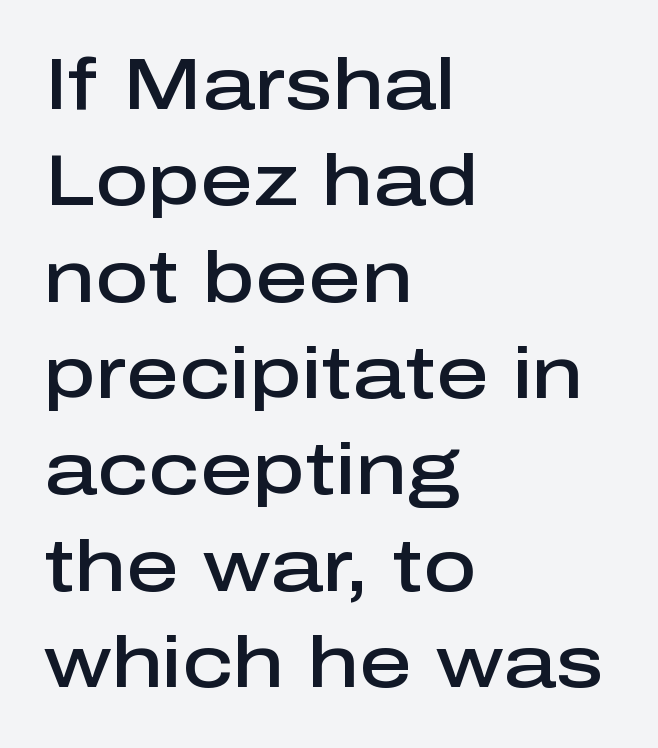
The image shows 73 px semibold sans-serif type, upright; set left-aligned, normal line spacing (1.32x), normal letter spacing, not underlined; low stroke contrast and a medium x-height.
